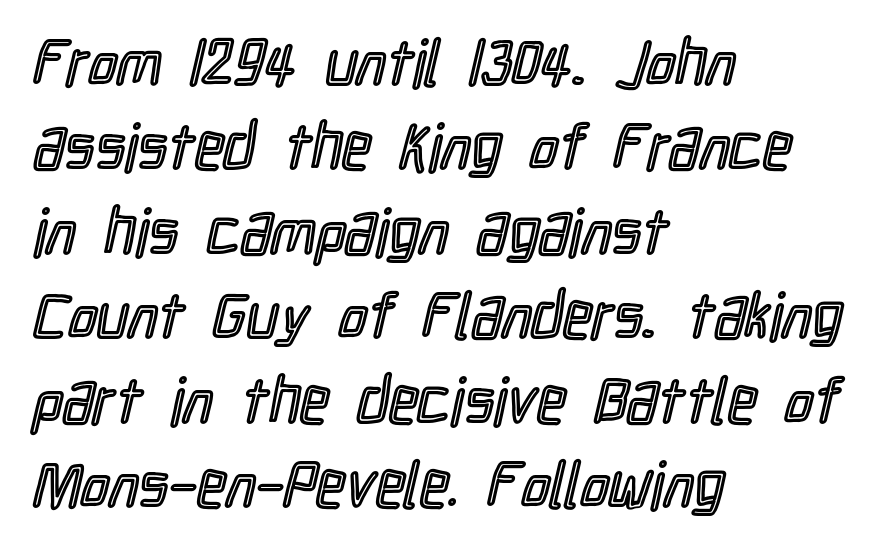
The strip under each line holds only bare page. The gaps between neighbouring characters are ordinary and unremarkable. The rendering uses natural spacing where letterforms have individual widths. These lines stack with their left ends in a neat column.
